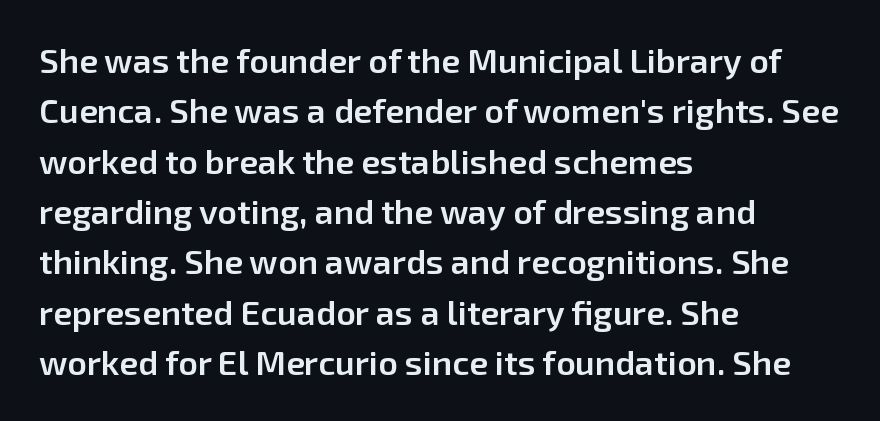
Standard letterfit; no display-style spreading of the glyphs. Italic? Not at all — the glyphs are vertical. Compared with a centered layout, this one pins lines to the left instead. Check the space under the baseline: it is left empty.
